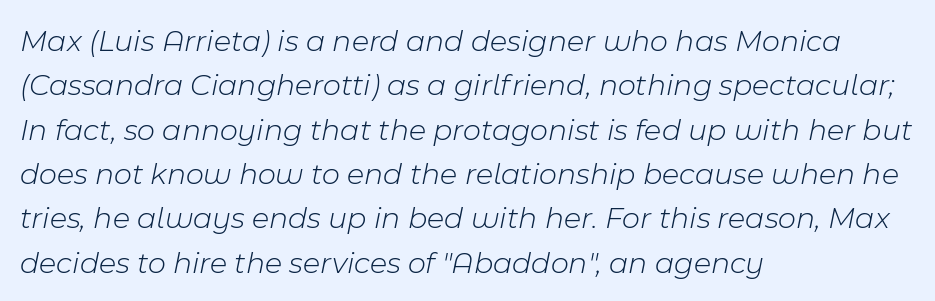
Q: Is the text bold? A: No.
Q: Is the text italic (slanted)? A: Yes, it leans right by about 11 degrees.
Q: Is the text underlined? A: No.
Q: How is the paragraph aligned? A: Left-aligned.
Q: Is the spacing between letters normal or unusually wide? A: Normal.
Q: Is the spacing between lines tight, normal or loose? A: Normal.
Q: Width (condensed, normal, or wide)? A: Normal.
Q: Stroke contrast? A: Low.
Q: x-height? A: Medium.
Q: Monospaced? A: No.
